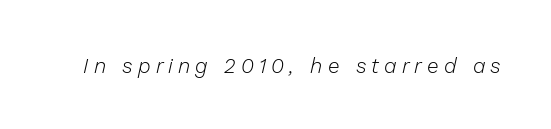
Q: Is the text bold? A: No.
Q: Is the text italic (slanted)? A: Yes, it leans right by about 13 degrees.
Q: Is the text underlined? A: No.
Q: Is the spacing between letters normal or unusually wide? A: Unusually wide.
